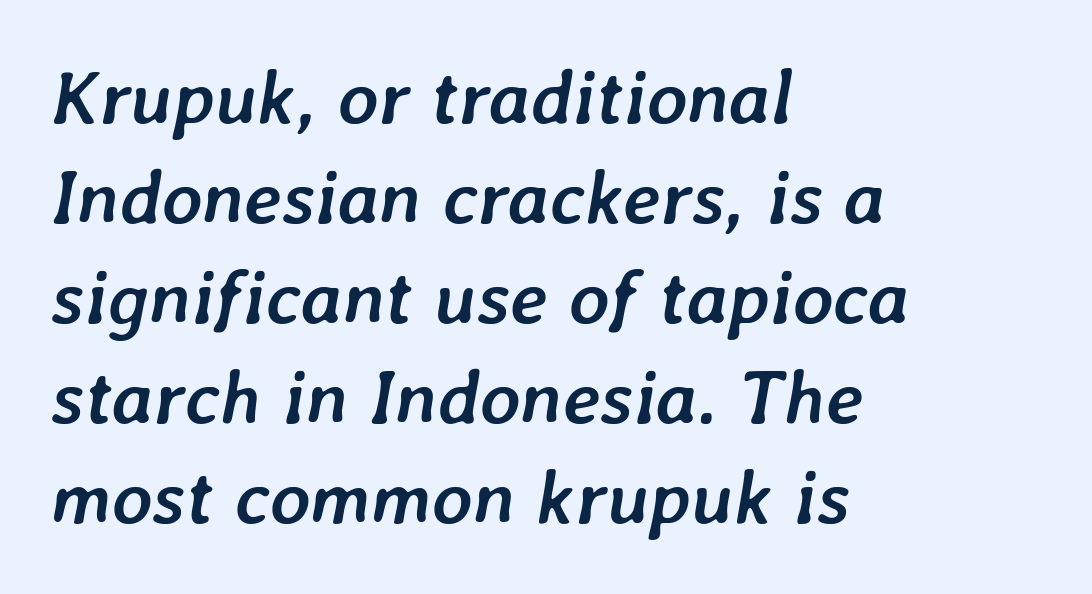
The line texture is even and compact thanks to regular tracking. Layout note: lines flush left. Tall strokes in this sample are angled rather than plumb. The space directly below the letters is spotless. Weight: bold. This sample has the flowing, uneven cadence of proportional lettering.
